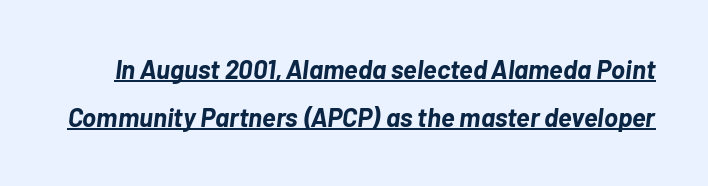
{"italic": "yes", "lean": "right", "slant_degrees": 7, "bold": "yes", "underline": "yes", "line_spacing_ratio": 1.84, "letter_spacing": "normal", "letter_spacing_em": 0.0, "glyph_px": 26}
